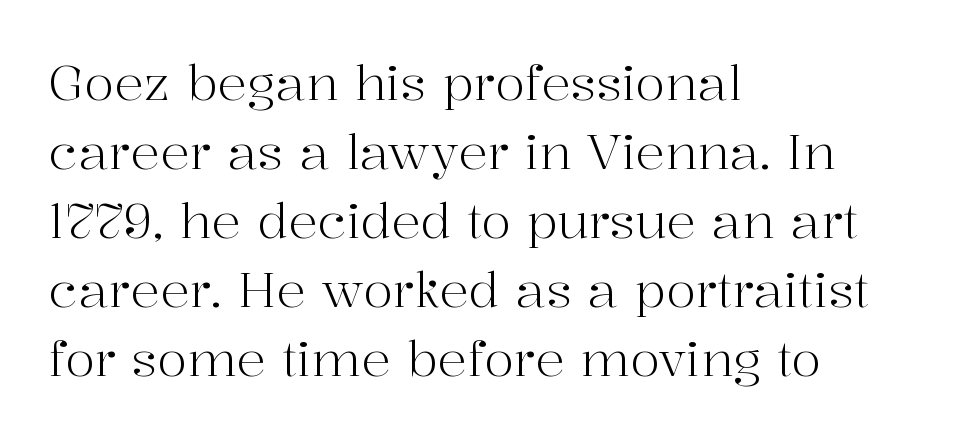
{"serif": "yes", "italic": "no", "bold": "no", "weight": "light", "width": "normal", "stroke_contrast": "high", "x_height": "medium", "monospaced": "no", "underline": "no", "align": "left", "line_spacing": "normal", "line_spacing_ratio": 1.41, "letter_spacing": "normal", "letter_spacing_em": 0.0, "glyph_px": 49}
